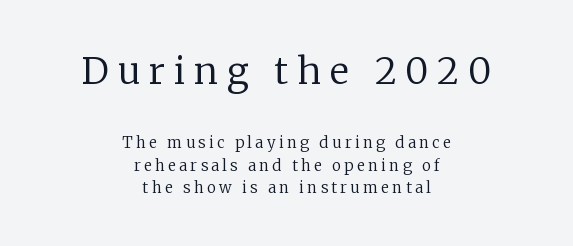
Q: Is the text bold? A: No.
Q: Is the text italic (slanted)? A: No, it is upright.
Q: Is the typeface a serif or a sans-serif typeface? A: Serif.
Q: Is the text underlined? A: No.
Q: How is the paragraph aligned? A: Centered.
Q: Is the spacing between letters normal or unusually wide? A: Unusually wide.
Q: Is the spacing between lines tight, normal or loose? A: Normal.
Q: Which block of text is set in a larger size, the first (top) or the second (bottom)? A: The first (top) one.
Q: Width (condensed, normal, or wide)? A: Normal.
Q: Stroke contrast? A: Low.
Q: x-height? A: Medium.
Q: Monospaced? A: No.
